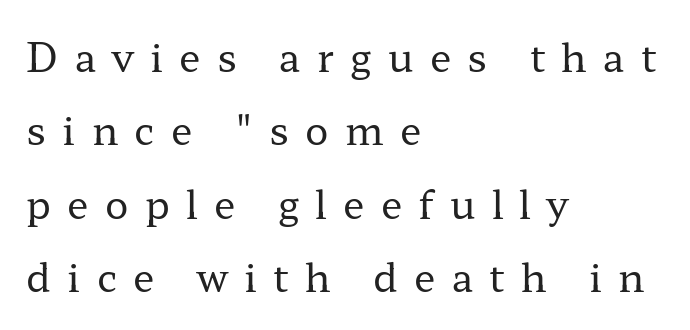
Examine the stroke ends and you'll spot serifs. The rendering uses natural spacing where letterforms have individual widths. Reading down the block, your eye returns to a fixed left position each line. The space directly below the letters is spotless. Inter-character spacing is expanded well beyond the font's built-in metrics.
